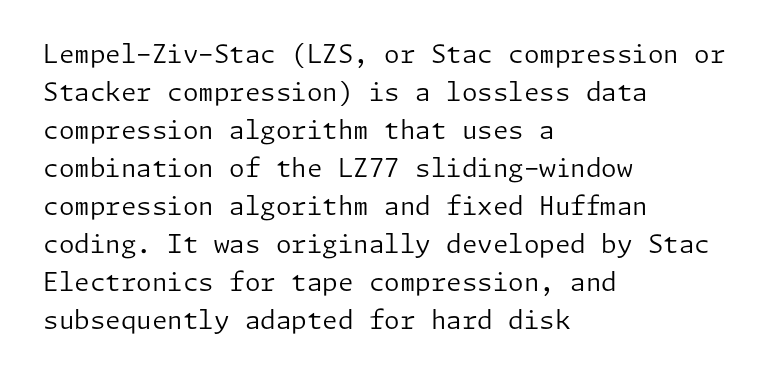
{"italic": "no", "bold": "no", "underline": "no", "align": "left", "line_spacing": "normal", "line_spacing_ratio": 1.52, "letter_spacing": "normal", "letter_spacing_em": 0.0, "glyph_px": 25}
